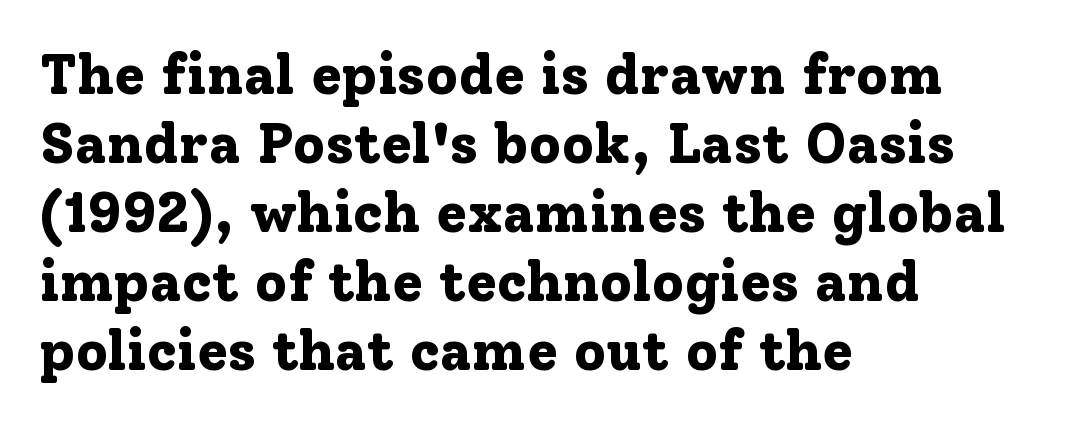
The specimen omits any rule beneath the text block's lines. Type style note: has serifs. Look at the tracking — it's just the regular setting, nothing added. Each letter keeps its own natural width here, so spacing adapts to shape. Every stem runs plumb, perpendicular to the baseline. Look at the stroke-to-counter ratio: heavy, a bold.
